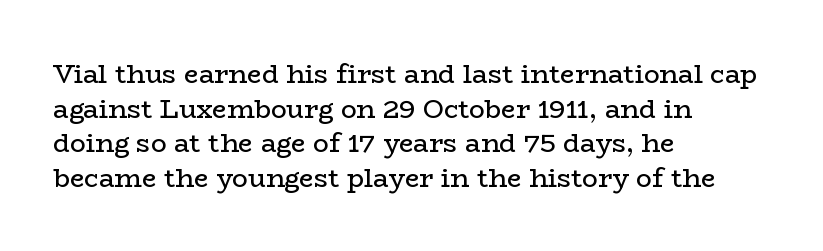
No chunkiness to these letters — they're not bold. A classic flush-left, rag-right setting is used for this passage. One glance says typical: line gaps are just what's usual. The letters sit at their default tracking, neither squeezed nor spread.
